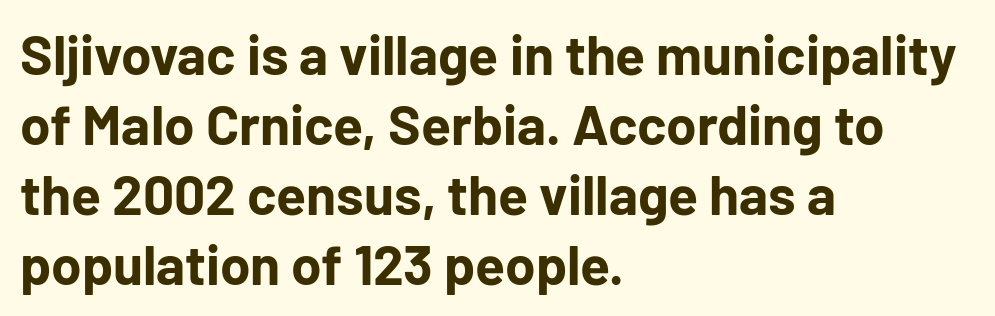
The image shows 55 px bold sans-serif type, upright; set left-aligned, normal line spacing (1.27x), normal letter spacing, not underlined; low stroke contrast and a medium x-height.
